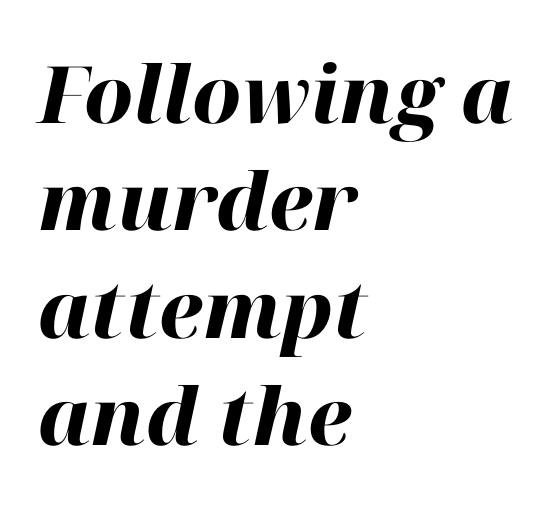
The image shows 79 px heavy type, italic (leaning right); set left-aligned, normal line spacing (1.36x), normal letter spacing, not underlined; high stroke contrast and a medium x-height.
